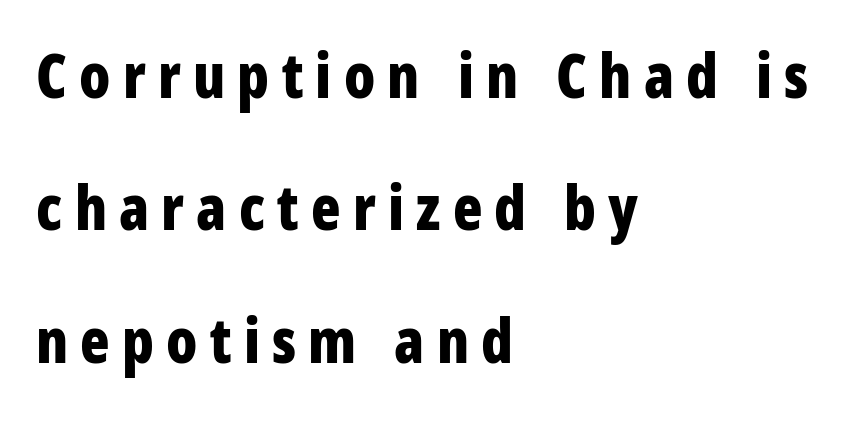
If you drew a line through each stem, it would be perfectly vertical. The lines are quadded left. Tracking value appears strongly positive — letters spread wide. A full-strength bold gives these letters their thick strokes. This sample has the flowing, uneven cadence of proportional lettering.
